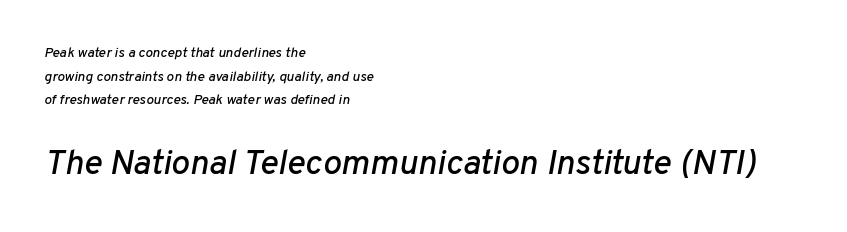
Q: Is the text italic (slanted)? A: Yes, it leans right by about 10 degrees.
Q: Is the text underlined? A: No.
Q: How is the paragraph aligned? A: Left-aligned.
Q: Is the spacing between letters normal or unusually wide? A: Normal.
Q: Is the spacing between lines tight, normal or loose? A: Normal.
Q: Which block of text is set in a larger size, the first (top) or the second (bottom)? A: The second (bottom) one.
Q: Width (condensed, normal, or wide)? A: Normal.
Q: Stroke contrast? A: Low.
Q: x-height? A: Medium.
Q: Monospaced? A: No.
